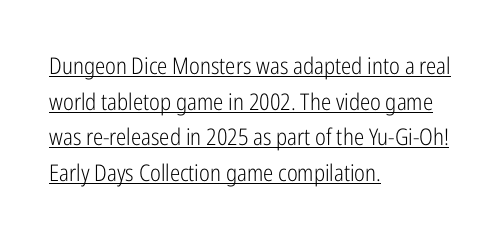
{"italic": "no", "bold": "no", "underline": "yes", "align": "left", "line_spacing": "normal", "line_spacing_ratio": 1.55, "letter_spacing": "normal", "letter_spacing_em": 0.0, "glyph_px": 23}
